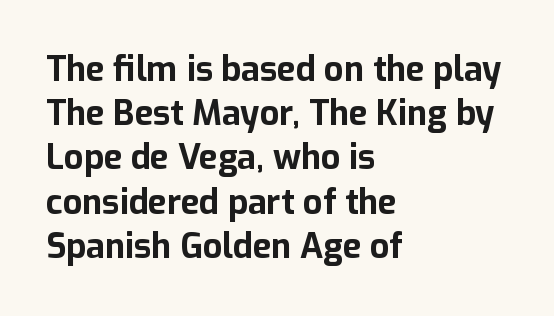
Q: Is the text bold? A: Yes.
Q: Is the text italic (slanted)? A: No, it is upright.
Q: Is the typeface a serif or a sans-serif typeface? A: Sans-serif.
Q: Is the text underlined? A: No.
Q: How is the paragraph aligned? A: Left-aligned.
Q: Is the spacing between letters normal or unusually wide? A: Normal.
Q: Is the spacing between lines tight, normal or loose? A: Normal.
Q: Width (condensed, normal, or wide)? A: Normal.
Q: Stroke contrast? A: Low.
Q: x-height? A: Medium.
Q: Monospaced? A: No.
